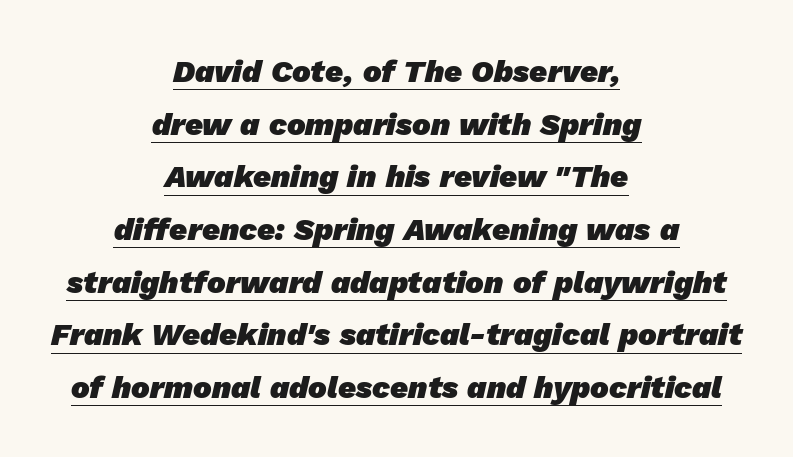
Q: Is the text bold? A: Yes.
Q: Is the typeface a serif or a sans-serif typeface? A: Sans-serif.
Q: Is the text underlined? A: Yes.
Q: How is the paragraph aligned? A: Centered.
Q: Is the spacing between letters normal or unusually wide? A: Normal.
Q: Is the spacing between lines tight, normal or loose? A: Normal.
Q: Width (condensed, normal, or wide)? A: Normal.
Q: Stroke contrast? A: Low.
Q: x-height? A: Medium.
Q: Monospaced? A: No.
